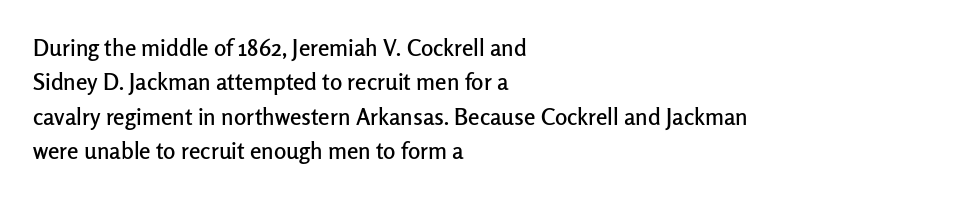
{"italic": "no", "underline": "no", "align": "left", "line_spacing": "normal", "line_spacing_ratio": 1.49, "letter_spacing": "normal", "letter_spacing_em": 0.0, "glyph_px": 23}
